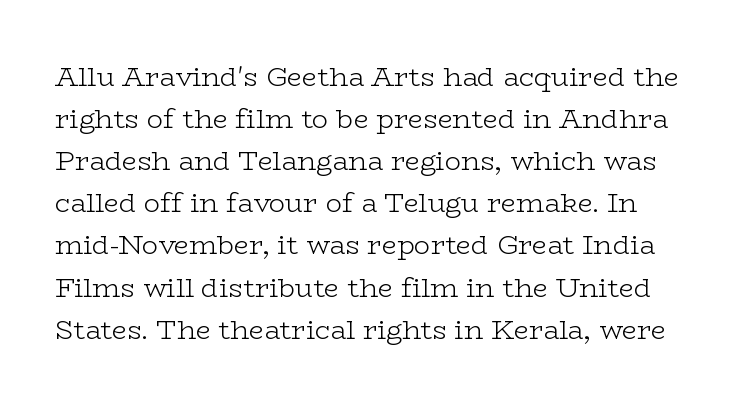
{"italic": "no", "bold": "no", "underline": "no", "line_spacing": "normal", "line_spacing_ratio": 1.56, "letter_spacing": "normal", "letter_spacing_em": 0.0, "glyph_px": 27}
